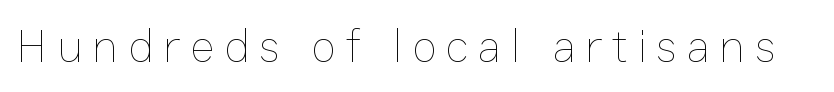
Q: Is the text bold? A: No.
Q: Is the text italic (slanted)? A: No, it is upright.
Q: Is the text underlined? A: No.
Q: Is the spacing between letters normal or unusually wide? A: Unusually wide.
Q: Width (condensed, normal, or wide)? A: Normal.
Q: Stroke contrast? A: Low.
Q: x-height? A: Medium.
Q: Monospaced? A: No.
